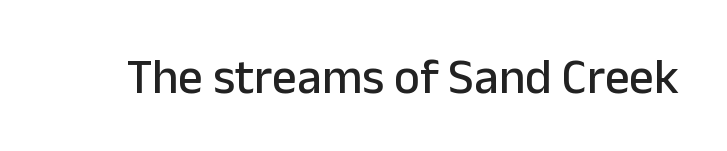
The image shows 49 px sans-serif type, upright; set normal letter spacing, not underlined; low stroke contrast and a medium x-height.
